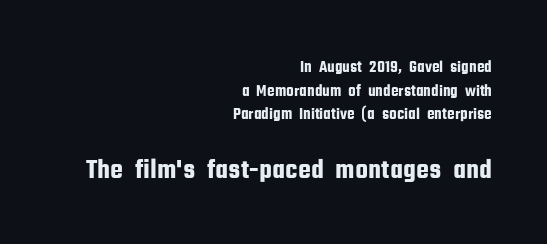
{"serif": "no", "italic": "no", "width": "condensed", "stroke_contrast": "low", "x_height": "medium", "monospaced": "no", "underline": "no", "align": "right", "line_spacing": "normal", "line_spacing_ratio": 1.39, "letter_spacing": "normal", "letter_spacing_em": 0.0, "larger_block": "second", "size_ratio": 1.71, "glyph_px": 29}
